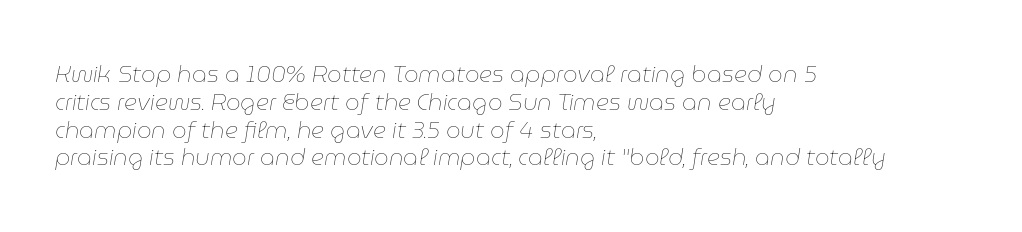
Only glyphs here, with clear space below each row. Line beginnings align vertically; line endings do not. Stroke mass is kept to a normal reading level or below. Characters follow at the spacing the type designer built in. The letters are slanted; this is an italic face.
